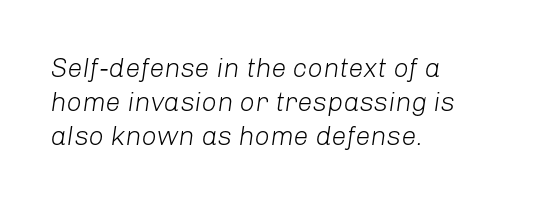
Weight: in the light-to-regular range. If you measured baseline to baseline, you'd find a middling distance. The lines are quadded left. Every character sits at an angle, as italics do. These lines keep a tight, regular rhythm from letter to letter. Lines of text with bare space underneath.
